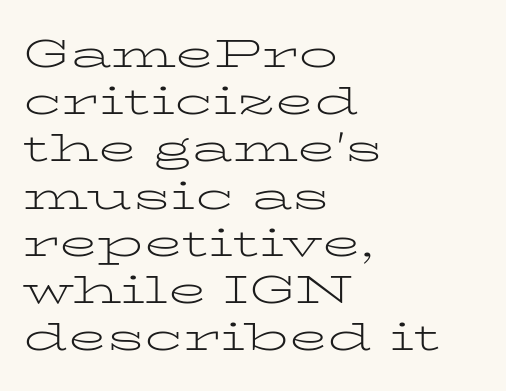
{"serif": "yes", "italic": "no", "bold": "no", "weight": "light", "width": "wide", "stroke_contrast": "low", "x_height": "medium", "monospaced": "no", "underline": "no", "align": "left", "line_spacing_ratio": 1.21, "letter_spacing": "normal", "letter_spacing_em": 0.0, "glyph_px": 39}
